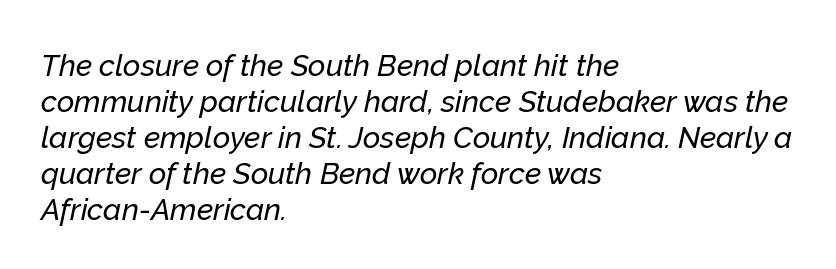
Q: Is the text italic (slanted)? A: Yes, it leans right by about 12 degrees.
Q: Is the text underlined? A: No.
Q: How is the paragraph aligned? A: Left-aligned.
Q: Is the spacing between letters normal or unusually wide? A: Normal.
Q: Width (condensed, normal, or wide)? A: Normal.
Q: Stroke contrast? A: Low.
Q: x-height? A: Medium.
Q: Monospaced? A: No.
